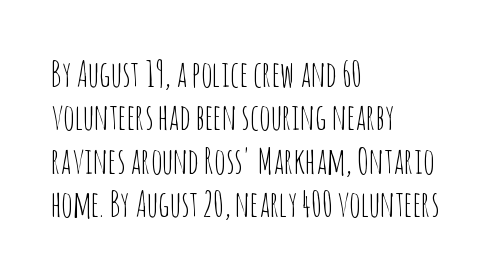
Q: Is the text bold? A: No.
Q: Is the text italic (slanted)? A: No, it is upright.
Q: Is the typeface a serif or a sans-serif typeface? A: Sans-serif.
Q: Is the text underlined? A: No.
Q: How is the paragraph aligned? A: Left-aligned.
Q: Is the spacing between letters normal or unusually wide? A: Normal.
Q: Width (condensed, normal, or wide)? A: Condensed.
Q: Stroke contrast? A: Low.
Q: x-height? A: Large.
Q: Monospaced? A: No.
